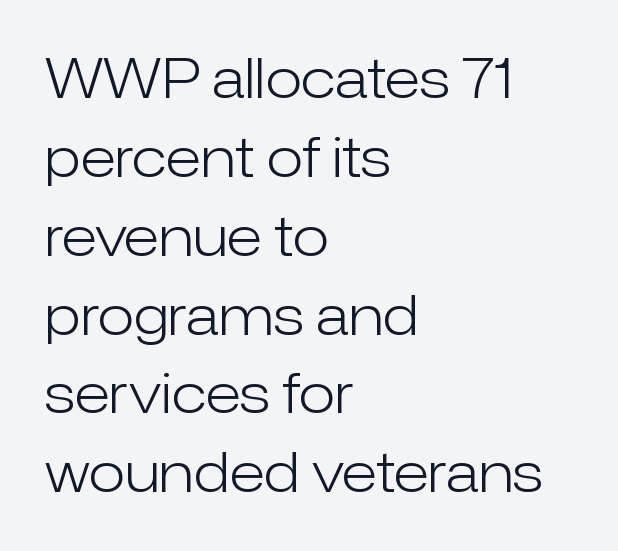
{"serif": "no", "italic": "no", "bold": "no", "weight": "light", "width": "normal", "stroke_contrast": "low", "x_height": "medium", "monospaced": "no", "underline": "no", "align": "left", "line_spacing": "normal", "line_spacing_ratio": 1.46, "letter_spacing": "normal", "letter_spacing_em": 0.0, "glyph_px": 54}
